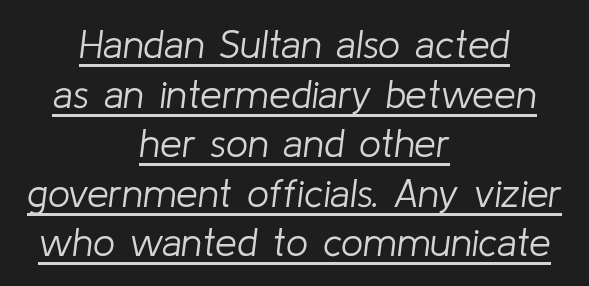
{"italic": "yes", "lean": "right", "slant_degrees": 8, "bold": "no", "weight": "light", "width": "normal", "stroke_contrast": "low", "x_height": "medium", "monospaced": "no", "underline": "yes", "align": "center", "line_spacing": "normal", "line_spacing_ratio": 1.27, "letter_spacing": "normal", "letter_spacing_em": 0.0, "glyph_px": 39}
